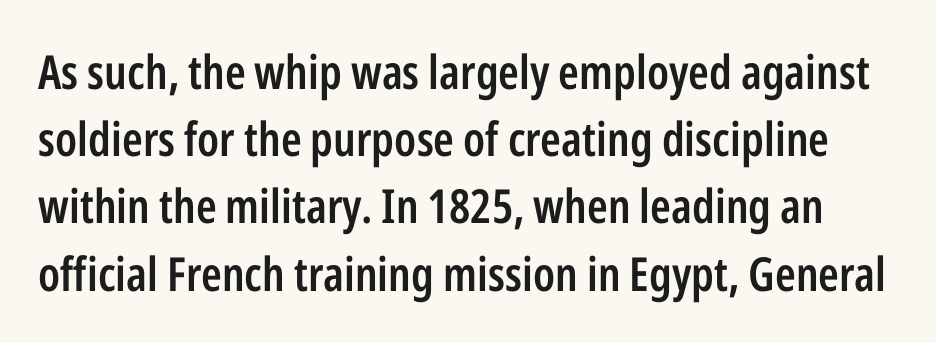
The specimen omits any rule beneath the text block's lines. Quick note: interline space is typical. You can tell from the bare stems that sans-serif type was used. These lines carry some extra weight — a demibold, not a full bold. Tracking here is standard; glyphs follow each other at the usual distance.
